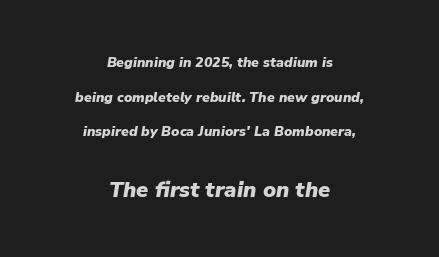
The image shows 22 px bold type, italic (leaning right); set centered, loose line spacing (2.48x), normal letter spacing, not underlined; the second (bottom) block is 1.57x larger.
